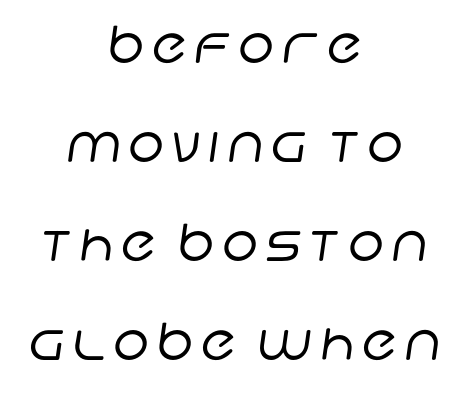
{"serif": "no", "bold": "no", "weight": "regular", "width": "normal", "stroke_contrast": "low", "x_height": "large", "monospaced": "no", "underline": "no", "align": "center", "line_spacing": "loose", "line_spacing_ratio": 1.94, "glyph_px": 51}
